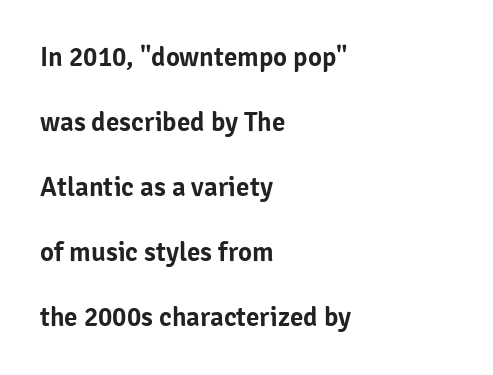
Q: Is the text italic (slanted)? A: No, it is upright.
Q: Is the text underlined? A: No.
Q: How is the paragraph aligned? A: Left-aligned.
Q: Is the spacing between letters normal or unusually wide? A: Normal.
Q: Is the spacing between lines tight, normal or loose? A: Loose.
